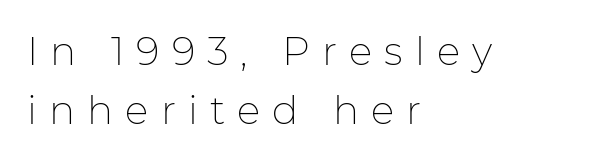
The area under the type is left untouched. The letters carry no serifs — their stems end cleanly without finishing strokes. A classic flush-left, rag-right setting is used for this passage. Nothing heavy about these letters — not bold at all. A typesetter would call this heavily tracked-out type. Posture: straight, roman, zero tilt.
